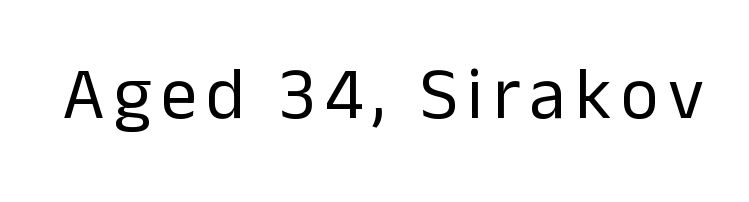
{"serif": "no", "italic": "no", "bold": "no", "weight": "regular", "width": "normal", "stroke_contrast": "low", "x_height": "medium", "monospaced": "no", "underline": "no", "glyph_px": 73}
